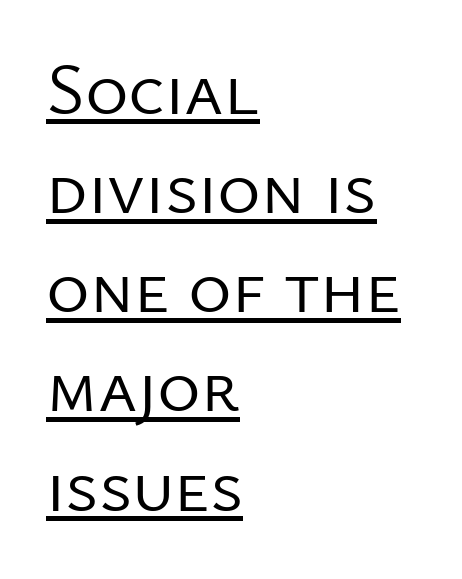
Q: Is the text bold? A: No.
Q: Is the text italic (slanted)? A: No, it is upright.
Q: Is the typeface a serif or a sans-serif typeface? A: Sans-serif.
Q: Is the text underlined? A: Yes.
Q: How is the paragraph aligned? A: Left-aligned.
Q: Is the spacing between letters normal or unusually wide? A: Normal.
Q: Is the spacing between lines tight, normal or loose? A: Normal.
Q: Width (condensed, normal, or wide)? A: Normal.
Q: Stroke contrast? A: Low.
Q: x-height? A: Medium.
Q: Monospaced? A: No.
